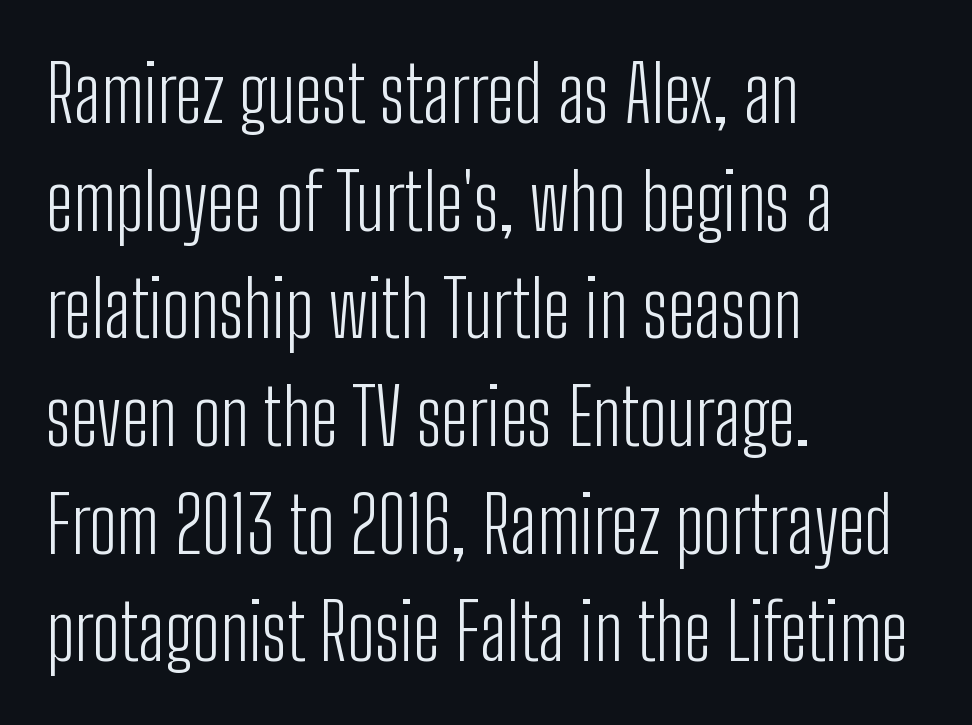
Leading matches the norm, producing a regular column. Nothing sits at the stroke ends, so this counts as sans-serif. Do the letters lean? They stand straight. This sample has the flowing, uneven cadence of proportional lettering.
